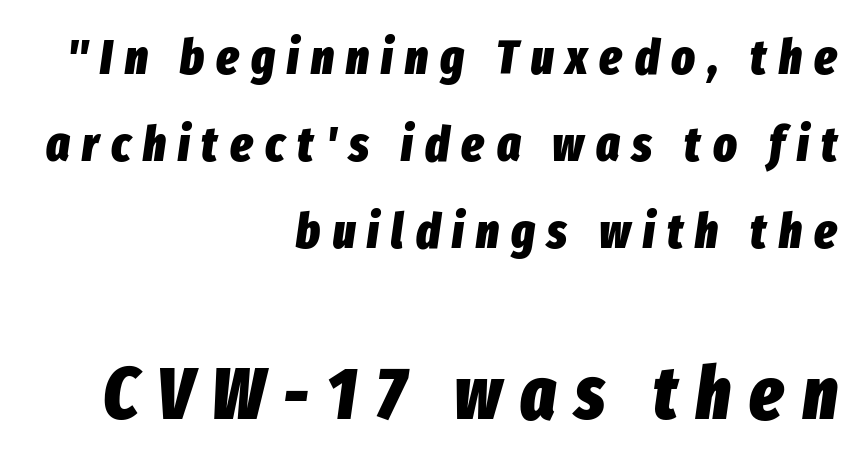
The image shows 74 px heavy, condensed type, italic (leaning right); set right-aligned, line spacing 1.78x, unusually wide letter spacing (+0.25 em), not underlined; the second (bottom) block is 1.51x larger; low stroke contrast and a medium x-height.
